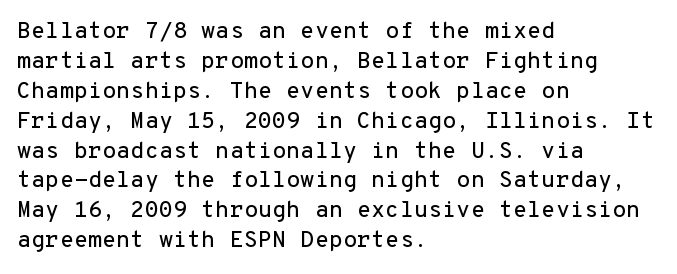
Q: Is the text italic (slanted)? A: No, it is upright.
Q: Is the text underlined? A: No.
Q: How is the paragraph aligned? A: Left-aligned.
Q: Is the spacing between letters normal or unusually wide? A: Normal.
Q: Is the spacing between lines tight, normal or loose? A: Normal.
